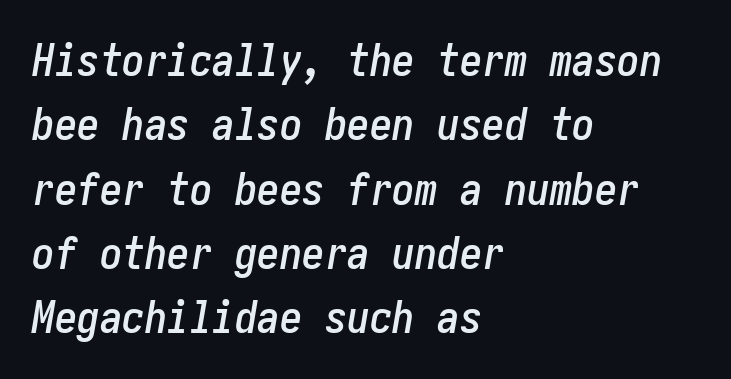
Line starts are locked; line ends wander. Compared with ordinary roman type, these characters are visibly tilted. The horizontal fit of the characters is conventional and even. Baseline-to-baseline distance is the conventional proportion of letter height.
